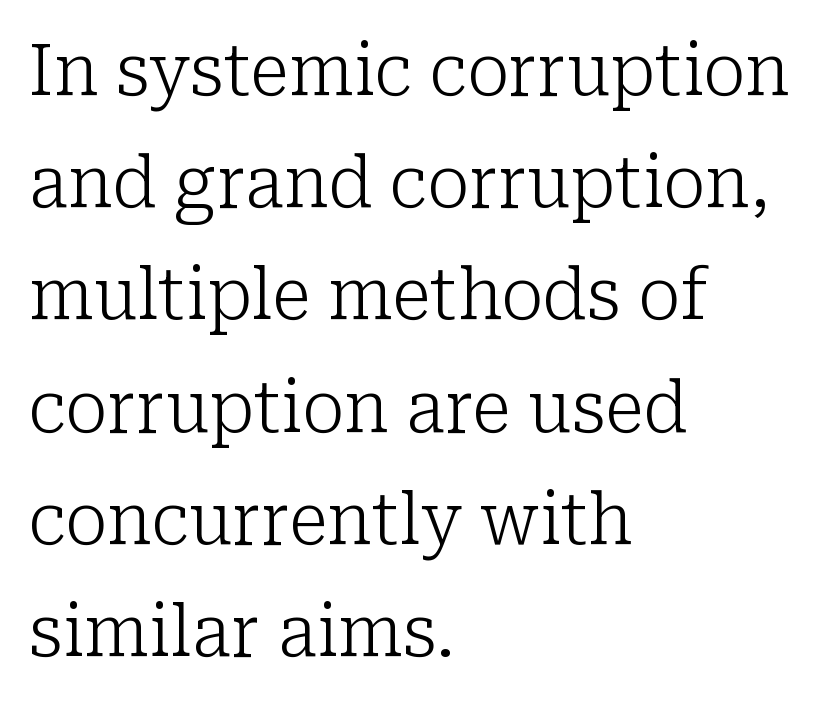
The image shows 71 px light serif type, upright; set left-aligned, normal line spacing (1.58x), normal letter spacing, not underlined; low stroke contrast and a medium x-height.
